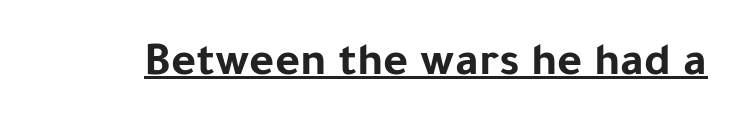
{"serif": "no", "italic": "no", "bold": "yes", "weight": "bold", "width": "normal", "stroke_contrast": "low", "x_height": "medium", "monospaced": "no", "underline": "yes", "letter_spacing": "normal", "letter_spacing_em": 0.0, "glyph_px": 48}
